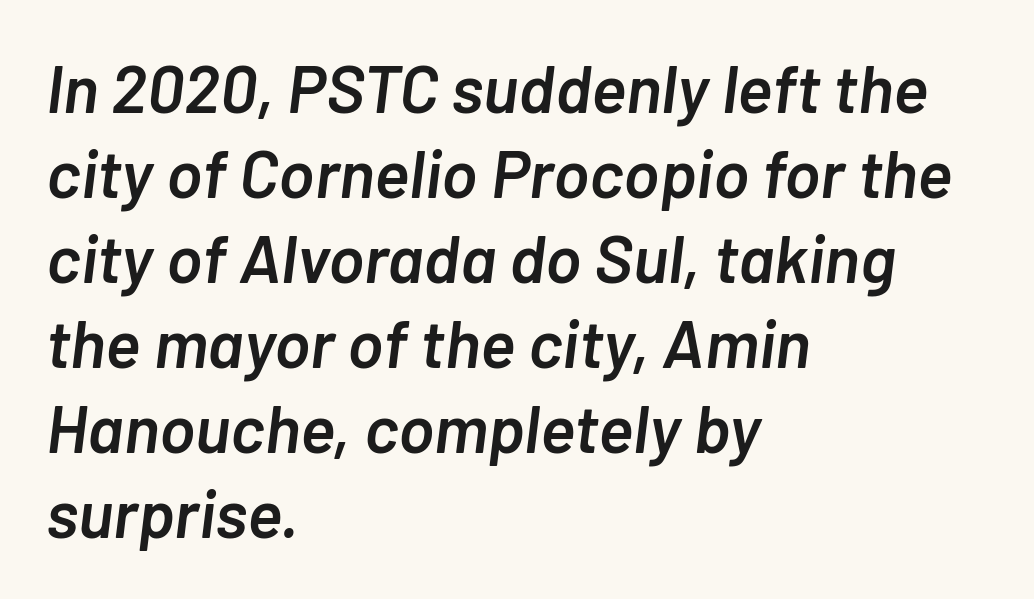
The image shows 67 px semibold type, italic (leaning right); set left-aligned, normal line spacing (1.27x), normal letter spacing, not underlined; low stroke contrast and a medium x-height.
